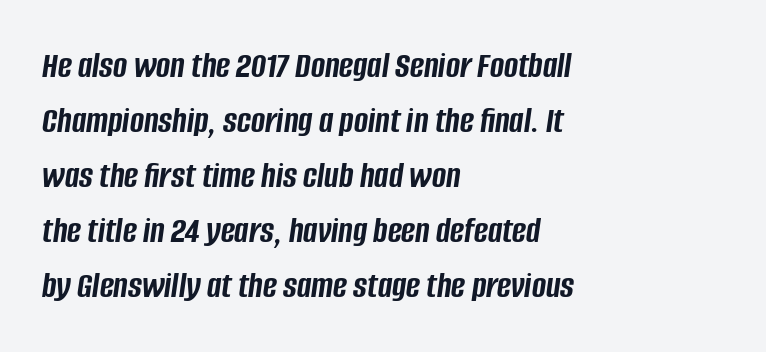
Q: Is the text bold? A: Yes.
Q: Is the text italic (slanted)? A: Yes, it leans right by about 8 degrees.
Q: Is the text underlined? A: No.
Q: How is the paragraph aligned? A: Left-aligned.
Q: Is the spacing between letters normal or unusually wide? A: Normal.
Q: Is the spacing between lines tight, normal or loose? A: Normal.
Q: Width (condensed, normal, or wide)? A: Condensed.
Q: Stroke contrast? A: Low.
Q: x-height? A: Large.
Q: Monospaced? A: No.
